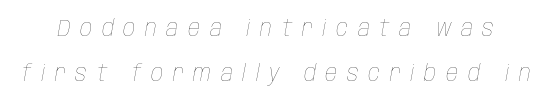
The image shows 24 px text type, italic (leaning right); set line spacing 1.88x, unusually wide letter spacing (+0.4 em), not underlined.
